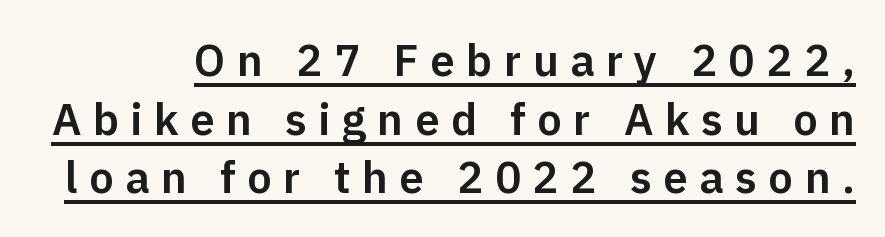
Here the glyphs are tracked loosely, breaking word shapes into spaced letters. A typesetter would call this leading conventional body-copy spacing. Check where the strokes stop: nothing finishes them off — pure sans. Check the space under the baseline: a stroke is drawn there. Proportional: the letters do not fall into vertical columns. The lettering holds an erect, upright posture throughout.
